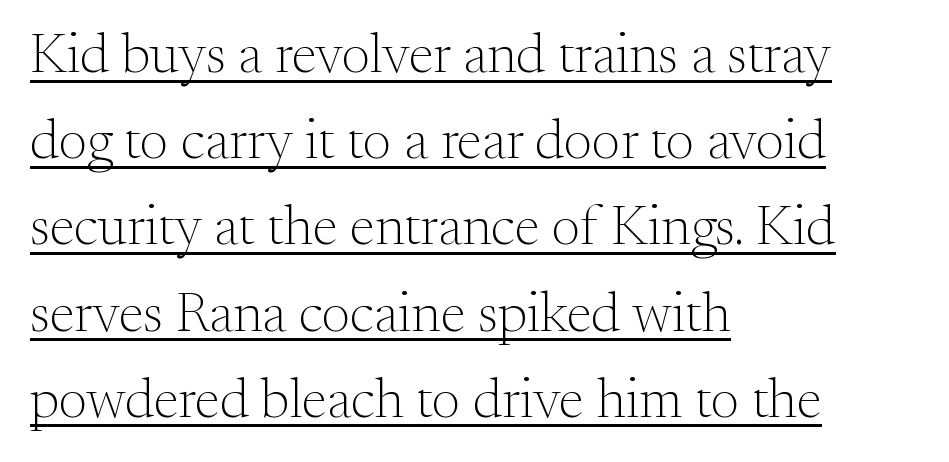
The image shows 56 px light serif type, upright; set left-aligned, normal line spacing (1.54x), normal letter spacing, underlined; medium stroke contrast and a small x-height.
